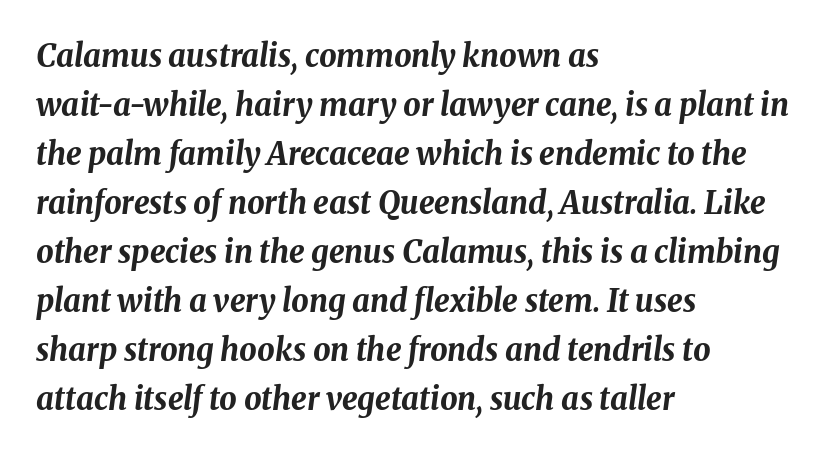
{"italic": "yes", "lean": "right", "slant_degrees": 8, "bold": "yes", "weight": "bold", "width": "normal", "stroke_contrast": "medium", "x_height": "medium", "monospaced": "no", "underline": "no", "align": "left", "line_spacing": "normal", "line_spacing_ratio": 1.58, "letter_spacing": "normal", "letter_spacing_em": 0.0, "glyph_px": 31}
